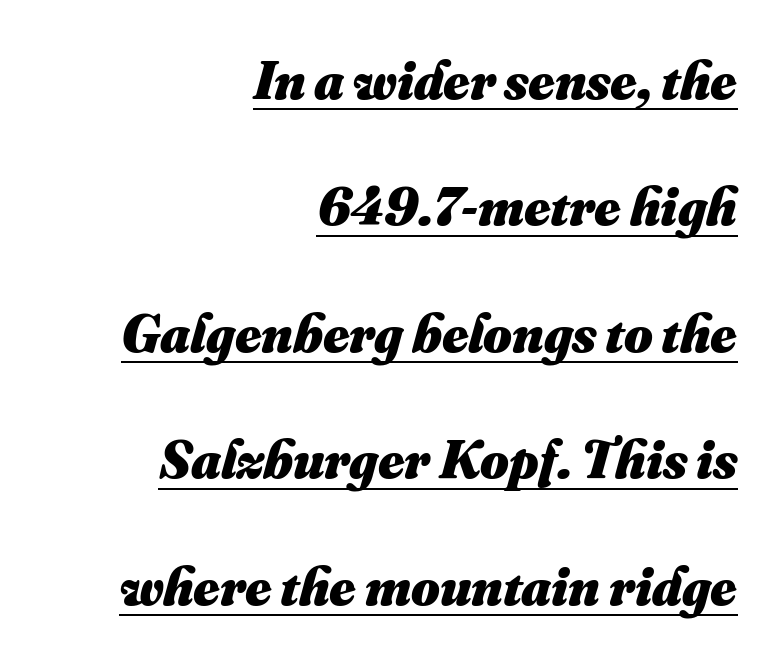
Q: Is the text bold? A: Yes.
Q: Is the text underlined? A: Yes.
Q: How is the paragraph aligned? A: Right-aligned.
Q: Is the spacing between letters normal or unusually wide? A: Normal.
Q: Is the spacing between lines tight, normal or loose? A: Loose.
Q: Width (condensed, normal, or wide)? A: Normal.
Q: Stroke contrast? A: Medium.
Q: x-height? A: Small.
Q: Monospaced? A: No.
